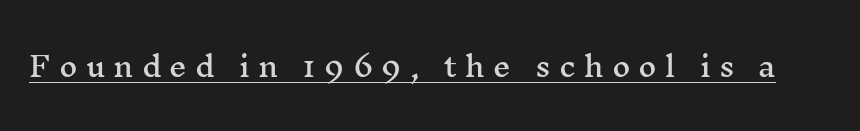
{"serif": "yes", "italic": "no", "width": "wide", "stroke_contrast": "medium", "x_height": "medium", "monospaced": "no", "underline": "yes", "letter_spacing": "wide", "letter_spacing_em": 0.29, "glyph_px": 28}
